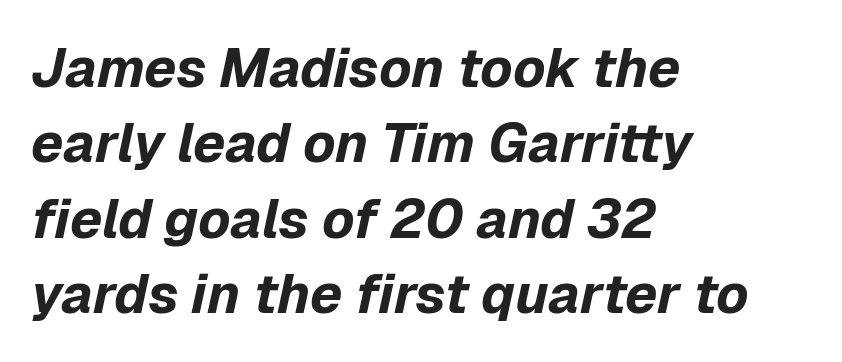
Q: Is the text bold? A: Yes.
Q: Is the text italic (slanted)? A: Yes, it leans right by about 12 degrees.
Q: Is the text underlined? A: No.
Q: How is the paragraph aligned? A: Left-aligned.
Q: Is the spacing between letters normal or unusually wide? A: Normal.
Q: Is the spacing between lines tight, normal or loose? A: Normal.
Q: Width (condensed, normal, or wide)? A: Normal.
Q: Stroke contrast? A: Low.
Q: x-height? A: Medium.
Q: Monospaced? A: No.
